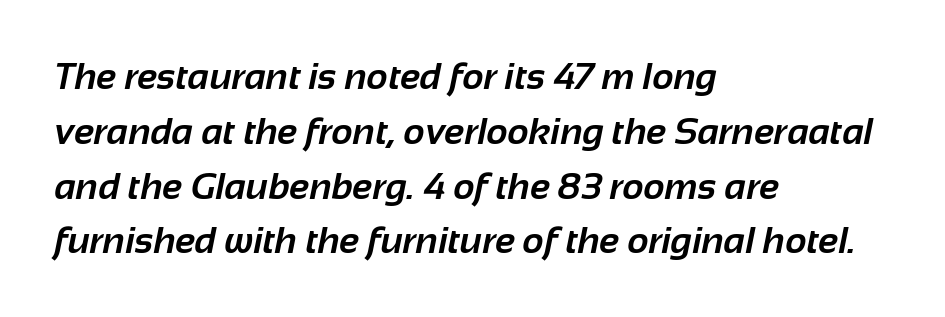
The image shows 37 px bold sans-serif type; set left-aligned, normal line spacing (1.48x), normal letter spacing, not underlined; low stroke contrast and a medium x-height.
